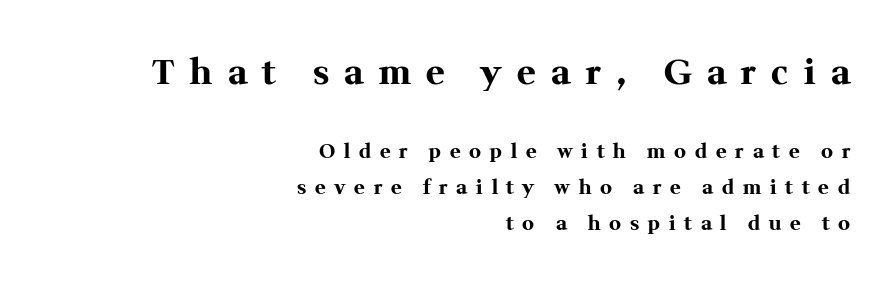
Q: Is the text bold? A: Yes.
Q: Is the text italic (slanted)? A: No, it is upright.
Q: Is the typeface a serif or a sans-serif typeface? A: Serif.
Q: Is the text underlined? A: No.
Q: How is the paragraph aligned? A: Right-aligned.
Q: Is the spacing between letters normal or unusually wide? A: Unusually wide.
Q: Which block of text is set in a larger size, the first (top) or the second (bottom)? A: The first (top) one.
Q: Width (condensed, normal, or wide)? A: Normal.
Q: Stroke contrast? A: Medium.
Q: x-height? A: Medium.
Q: Monospaced? A: No.
